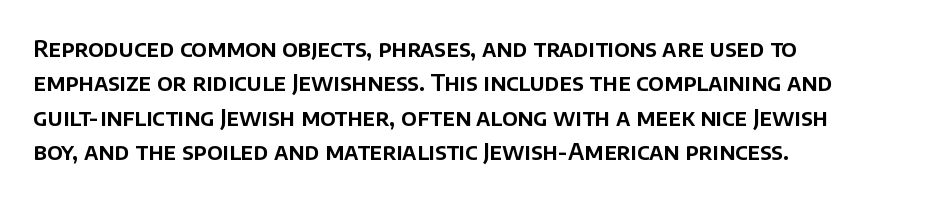
The image shows 23 px text type, upright; set left-aligned, normal line spacing (1.5x), normal letter spacing, not underlined.
